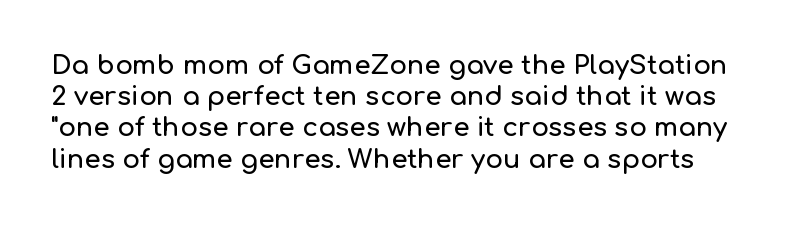
If you drew a line through each stem, it would be perfectly vertical. The words here are not underlined. Compared with typical body copy, the letter spacing here is the same.
